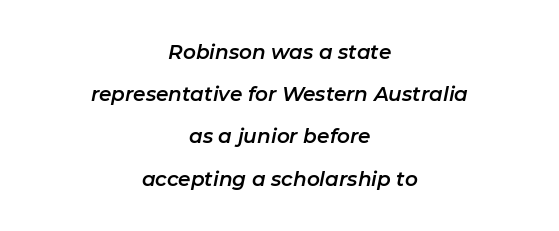
{"italic": "yes", "lean": "right", "slant_degrees": 11, "underline": "no", "align": "center", "line_spacing": "loose", "line_spacing_ratio": 2.11, "letter_spacing": "normal", "letter_spacing_em": 0.0, "glyph_px": 20}
